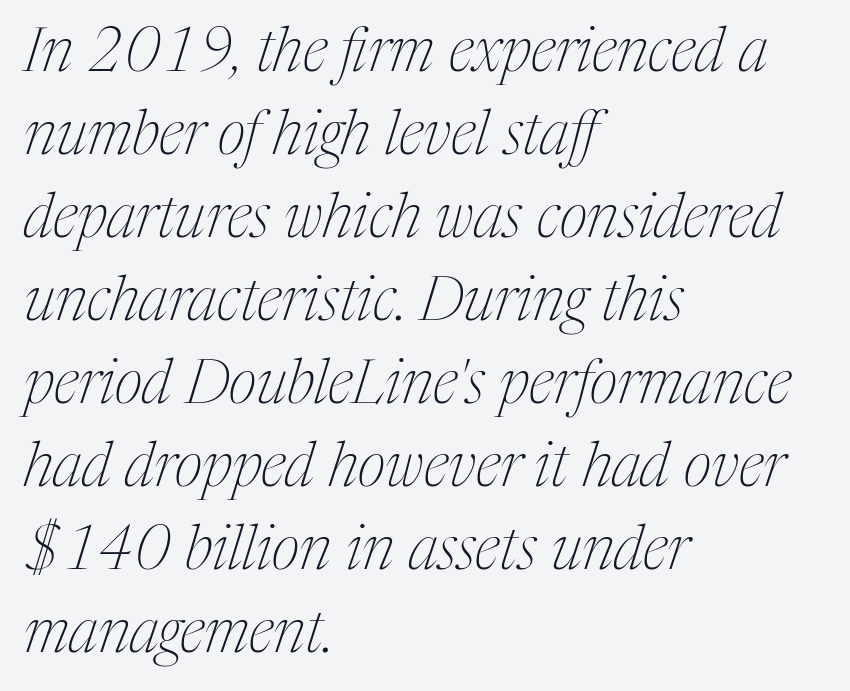
Caption: standard tracking, unaltered. Weight: in the light-to-regular range. Is this a fixed-width face? No — the glyphs have proportional, varying widths. Lines of text with bare space underneath. Where is the straight margin? On the left. Tall strokes in this sample are angled rather than plumb.
